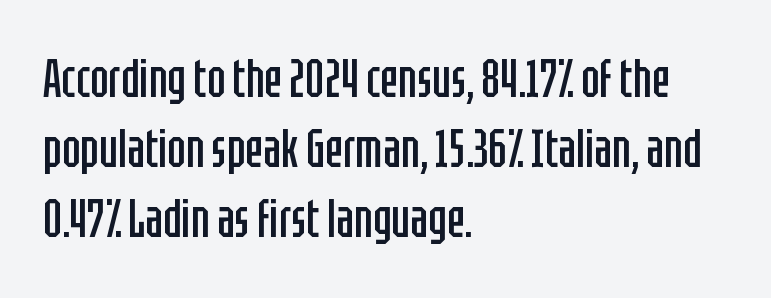
The image shows 54 px regular-weight, condensed sans-serif type, upright; set left-aligned, normal line spacing (1.3x), normal letter spacing, not underlined; low stroke contrast and a large x-height.
